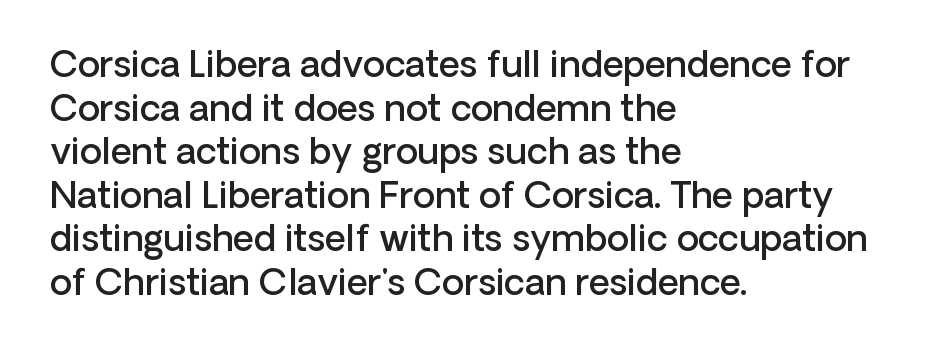
Summary of weight: moderately heavy, a semibold. Varying glyph widths throughout — classic text-font behaviour. The foot of each line stays bare and open. Designer's note — italics off, roman on. Letterform terminals end flat and unadorned throughout the passage.
